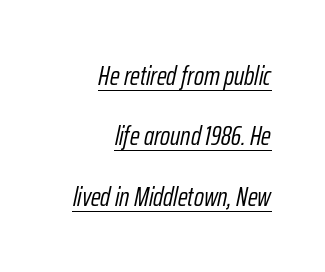
Is there much room between lines? Yes — plenty of vertical air separates them. The text carries the slant typical of an italic or oblique font. This sample uses plain, unmodified letter spacing. You can see a thin bar hugging the bottom of the glyphs. Does the copy run flush right? Yes — the right margin is perfectly even.
